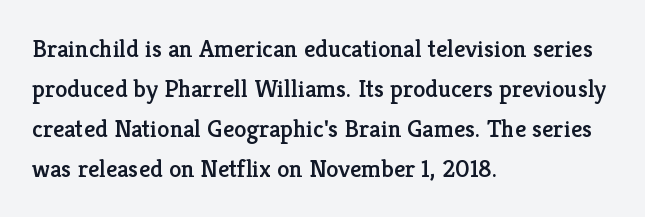
The lines are quadded left. Italic? Not at all — the glyphs are vertical. Interline gaps are of average width in this sample. Each row of text sits above clean, open space. These lines keep a tight, regular rhythm from letter to letter.
